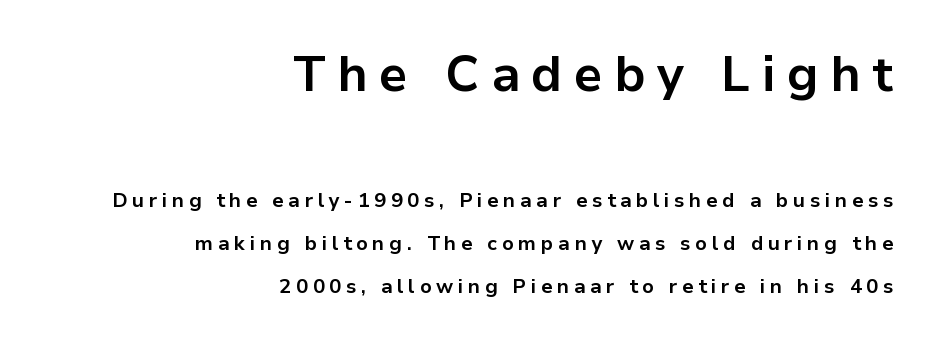
The image shows 50 px bold sans-serif type, upright; set right-aligned, loose line spacing (2.15x), unusually wide letter spacing (+0.23 em), not underlined; the first (top) block is 2.5x larger; low stroke contrast and a medium x-height.
